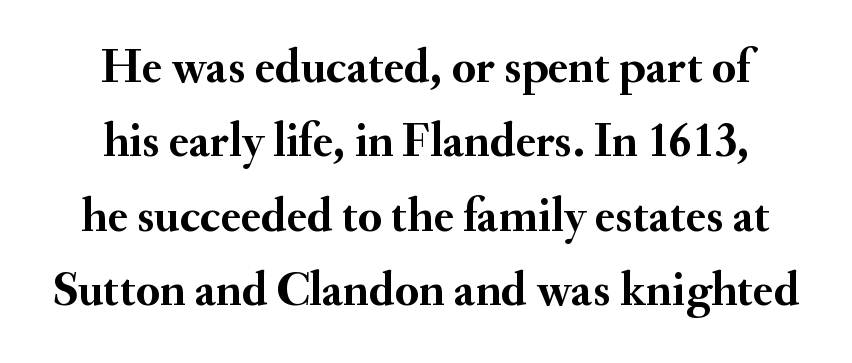
{"serif": "yes", "italic": "no", "bold": "yes", "weight": "semibold", "width": "normal", "stroke_contrast": "medium", "x_height": "small", "monospaced": "no", "underline": "no", "line_spacing": "normal", "line_spacing_ratio": 1.55, "letter_spacing": "normal", "letter_spacing_em": 0.0, "glyph_px": 48}
